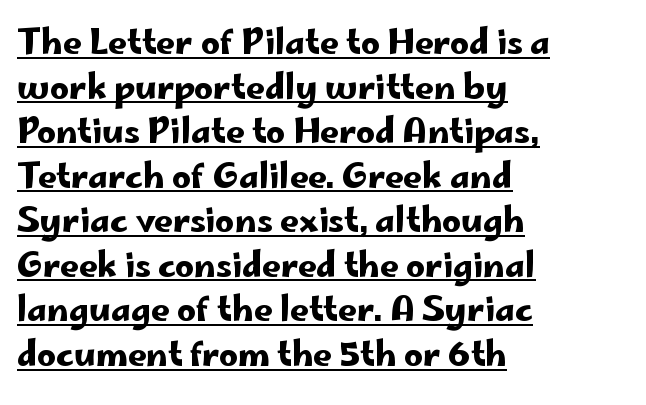
The image shows 33 px wide sans-serif type, upright; set left-aligned, normal line spacing (1.35x), normal letter spacing, underlined; low stroke contrast and a small x-height.
